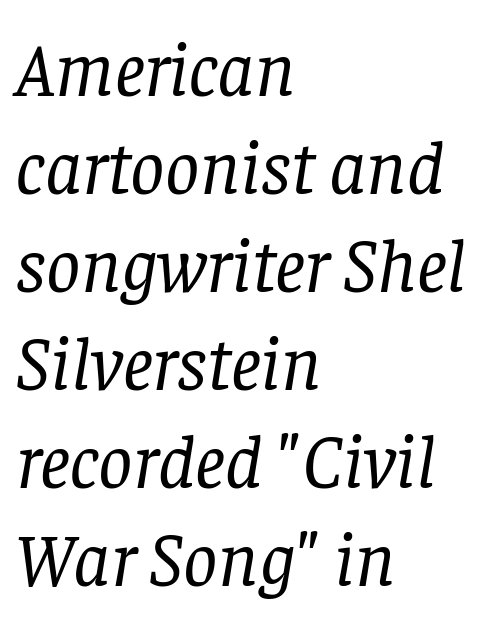
Q: Is the text bold? A: No.
Q: Is the text italic (slanted)? A: Yes, it leans right by about 8 degrees.
Q: Is the typeface a serif or a sans-serif typeface? A: Serif.
Q: Is the text underlined? A: No.
Q: How is the paragraph aligned? A: Left-aligned.
Q: Is the spacing between letters normal or unusually wide? A: Normal.
Q: Is the spacing between lines tight, normal or loose? A: Normal.
Q: Width (condensed, normal, or wide)? A: Normal.
Q: Stroke contrast? A: Low.
Q: x-height? A: Large.
Q: Monospaced? A: No.
